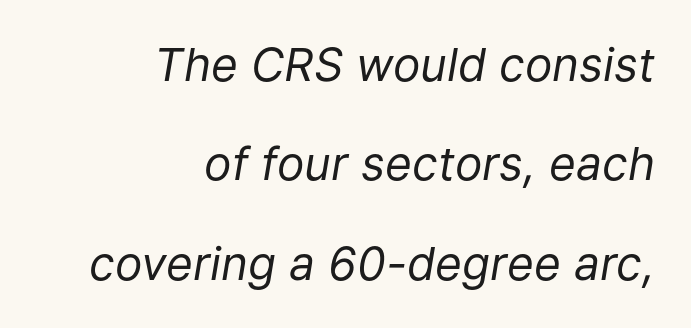
Q: Is the text bold? A: No.
Q: Is the text italic (slanted)? A: Yes, it leans right by about 9 degrees.
Q: Is the text underlined? A: No.
Q: How is the paragraph aligned? A: Right-aligned.
Q: Is the spacing between letters normal or unusually wide? A: Normal.
Q: Is the spacing between lines tight, normal or loose? A: Loose.
Q: Width (condensed, normal, or wide)? A: Normal.
Q: Stroke contrast? A: Low.
Q: x-height? A: Medium.
Q: Monospaced? A: No.
